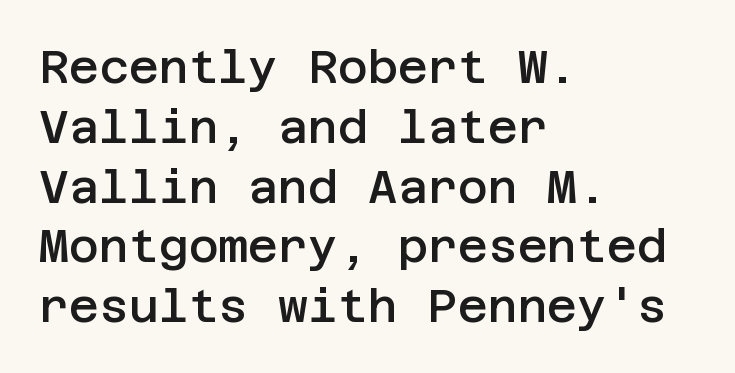
{"serif": "no", "italic": "no", "bold": "semi", "weight": "semibold", "width": "normal", "stroke_contrast": "low", "x_height": "large", "underline": "no", "align": "left", "line_spacing": "normal", "line_spacing_ratio": 1.3, "letter_spacing": "normal", "letter_spacing_em": 0.0, "glyph_px": 46}
